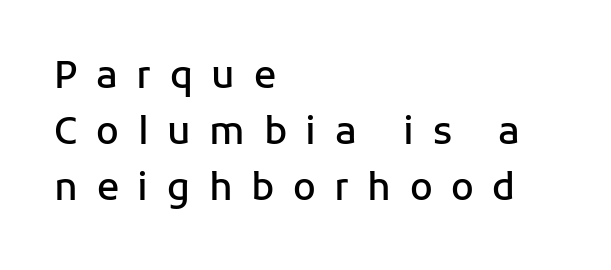
Q: Is the text bold? A: Semi-bold.
Q: Is the text italic (slanted)? A: No, it is upright.
Q: Is the typeface a serif or a sans-serif typeface? A: Sans-serif.
Q: Is the text underlined? A: No.
Q: How is the paragraph aligned? A: Left-aligned.
Q: Is the spacing between letters normal or unusually wide? A: Unusually wide.
Q: Is the spacing between lines tight, normal or loose? A: Normal.
Q: Width (condensed, normal, or wide)? A: Normal.
Q: Stroke contrast? A: Low.
Q: x-height? A: Medium.
Q: Monospaced? A: No.
